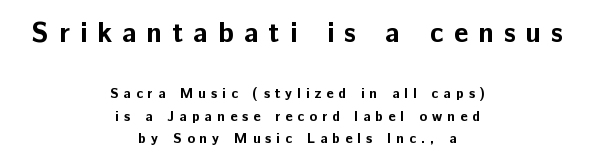
Large over small — that's the arrangement of the two blocks here. To sum up the face: it is a sans, with no serifs. Rule under the text: the space is simply empty. Is there much room between lines? A standard amount, neither cramped nor airy. Plenty of ink on the page — the face is bold. Alignment: centered.
